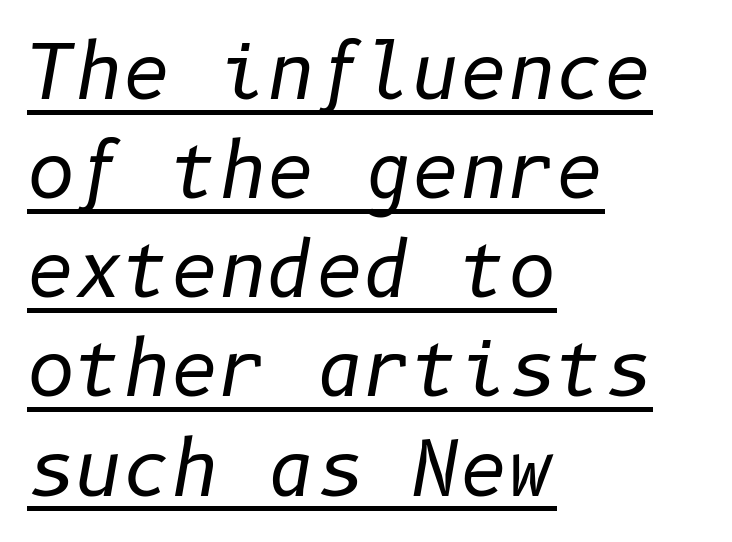
{"italic": "yes", "lean": "right", "slant_degrees": 10, "bold": "no", "weight": "regular", "width": "normal", "stroke_contrast": "low", "x_height": "medium", "underline": "yes", "align": "left", "line_spacing": "normal", "line_spacing_ratio": 1.34, "letter_spacing": "normal", "letter_spacing_em": 0.0, "glyph_px": 74}
